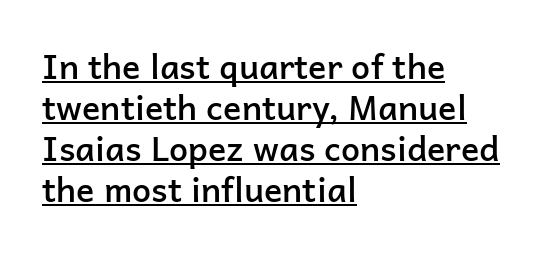
Here the glyphs are tracked normally, forming tight word shapes. The letters advance in unequal steps, a hallmark of proportional type. As a designer I'd log this as weight 600, semibold. The sample's only ornament is a line tracing under the words. Italic? Not at all — the glyphs are vertical. This sample is left-justified, so line endings fall wherever the words run out.
